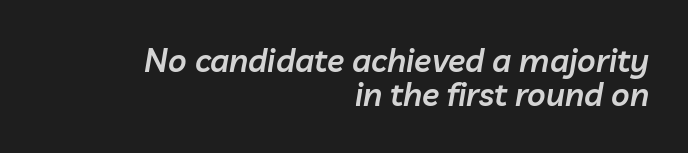
Q: Is the text bold? A: Semi-bold.
Q: Is the text italic (slanted)? A: Yes, it leans right by about 10 degrees.
Q: Is the text underlined? A: No.
Q: How is the paragraph aligned? A: Right-aligned.
Q: Is the spacing between letters normal or unusually wide? A: Normal.
Q: Is the spacing between lines tight, normal or loose? A: Tight.
Q: Width (condensed, normal, or wide)? A: Normal.
Q: Stroke contrast? A: Low.
Q: x-height? A: Medium.
Q: Monospaced? A: No.
